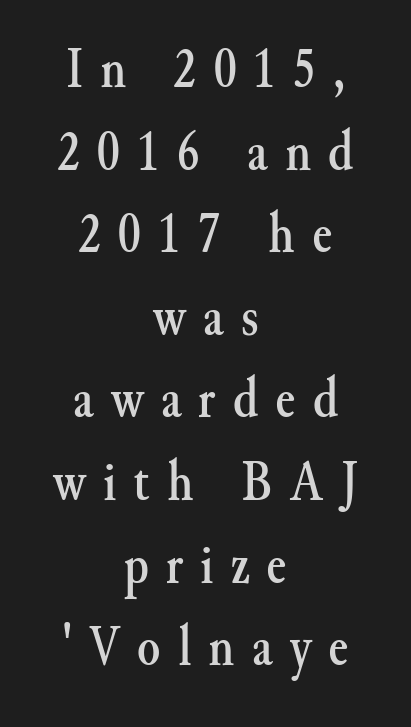
The gap between lines stays unmarked. Note the varied advance widths — an 'i' is clearly narrower than an 'm'. The glyphs in this specimen are seriffed. The lines sit at an ordinary, default distance from one another. Notice how the stems are strictly vertical — no italics here.
